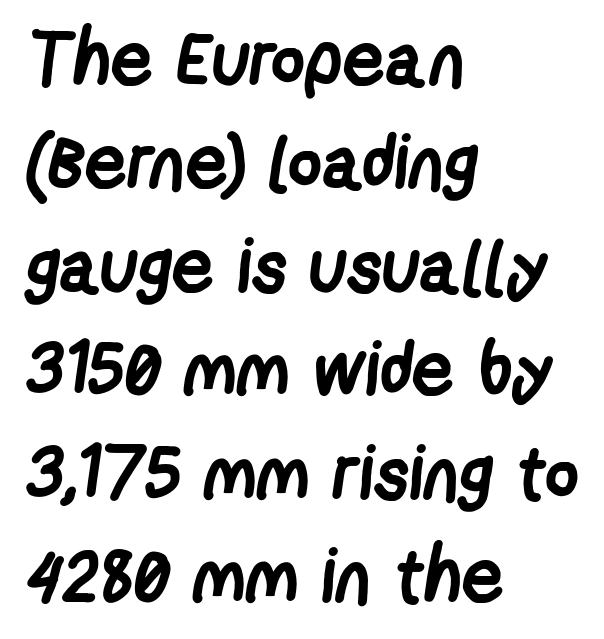
The image shows 75 px semibold, condensed sans-serif type; set left-aligned, normal line spacing (1.38x), normal letter spacing, not underlined; low stroke contrast and a medium x-height.
